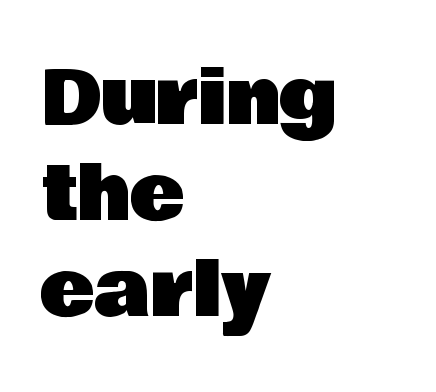
Letter spacing: default. Posture: upright roman. If you drew a ruler down the left edge, every line would touch it. No feet cap the strokes, marking this as sans-serif type. Spacing verdict: proportional, widths tailored to each character. Whoever set this chose a conventional vertical rhythm.
